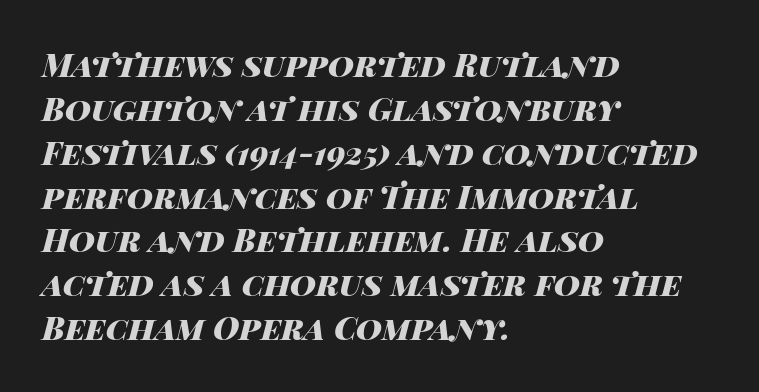
{"italic": "yes", "lean": "right", "slant_degrees": 14, "bold": "yes", "weight": "heavy", "width": "wide", "stroke_contrast": "high", "x_height": "large", "monospaced": "no", "underline": "no", "align": "left", "line_spacing": "normal", "line_spacing_ratio": 1.37, "letter_spacing": "normal", "letter_spacing_em": 0.0, "glyph_px": 32}
